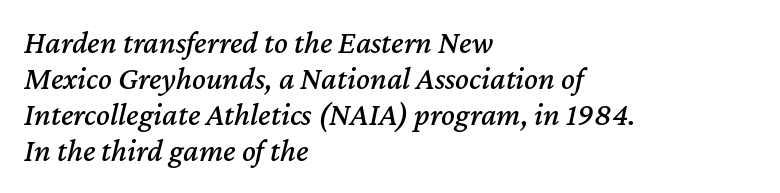
Looks like regular typesetting: each glyph gets only the width it needs. Would a proofreader flag this as italicized? Yes. Observe the ordinary spacing: letters are neighbours, not strangers. Does the leading feel generous? Not at all — it's pinched.
